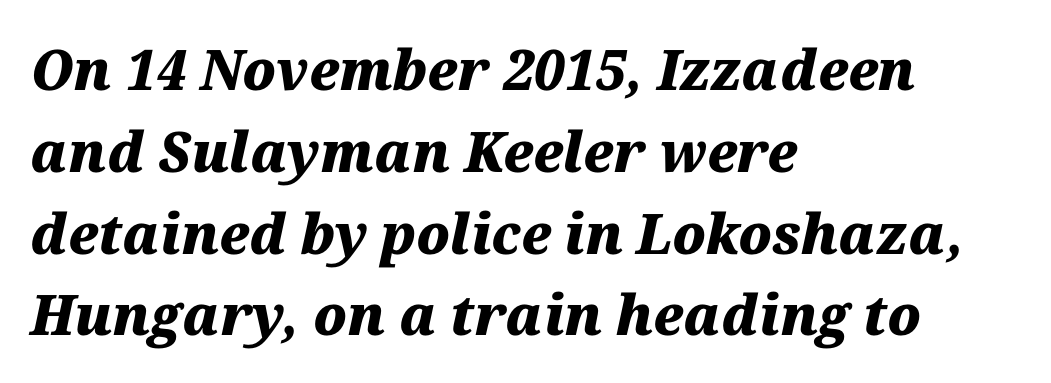
Q: Is the text bold? A: Yes.
Q: Is the text italic (slanted)? A: Yes, it leans right by about 12 degrees.
Q: Is the text underlined? A: No.
Q: How is the paragraph aligned? A: Left-aligned.
Q: Is the spacing between letters normal or unusually wide? A: Normal.
Q: Is the spacing between lines tight, normal or loose? A: Normal.
Q: Width (condensed, normal, or wide)? A: Normal.
Q: Stroke contrast? A: Medium.
Q: x-height? A: Medium.
Q: Monospaced? A: No.
